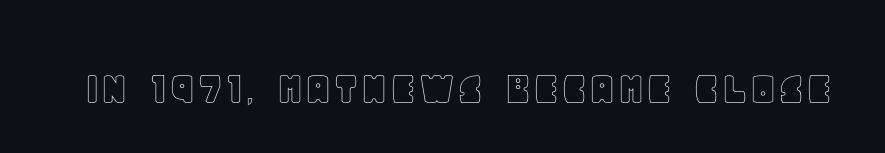
The letters advance in unequal steps, a hallmark of proportional type. Do the letters lean? They stand straight. The passage shown is not underscored anywhere. What stands out about the letter spacing? Nothing — it is the standard amount.
